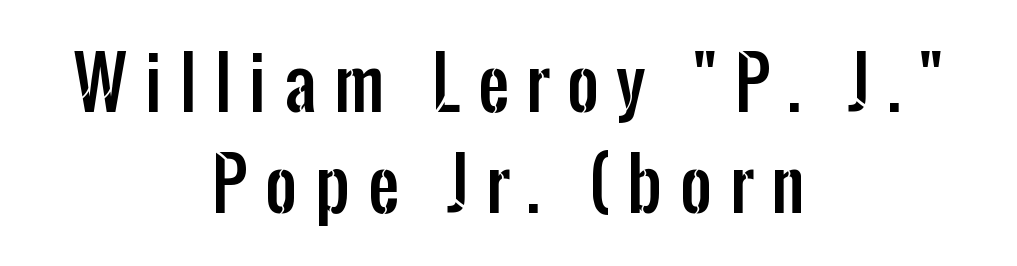
Q: Is the text italic (slanted)? A: No, it is upright.
Q: Is the typeface a serif or a sans-serif typeface? A: Sans-serif.
Q: Is the text underlined? A: No.
Q: How is the paragraph aligned? A: Centered.
Q: Is the spacing between letters normal or unusually wide? A: Unusually wide.
Q: Is the spacing between lines tight, normal or loose? A: Normal.
Q: Width (condensed, normal, or wide)? A: Condensed.
Q: Stroke contrast? A: Low.
Q: x-height? A: Medium.
Q: Monospaced? A: No.
